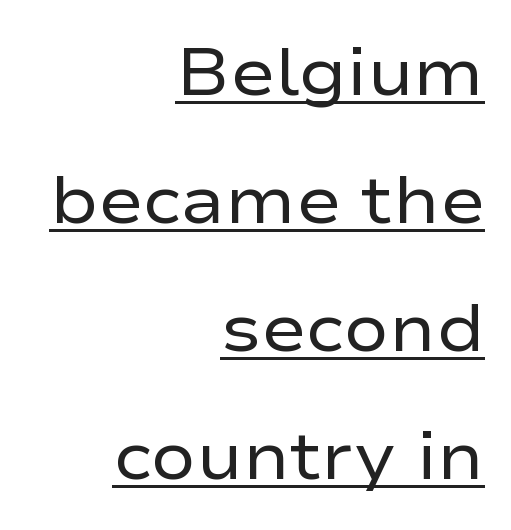
{"serif": "no", "italic": "no", "bold": "no", "weight": "regular", "width": "wide", "stroke_contrast": "low", "x_height": "medium", "monospaced": "no", "underline": "yes", "align": "right", "line_spacing": "loose", "line_spacing_ratio": 1.91, "letter_spacing": "normal", "letter_spacing_em": 0.0, "glyph_px": 67}
